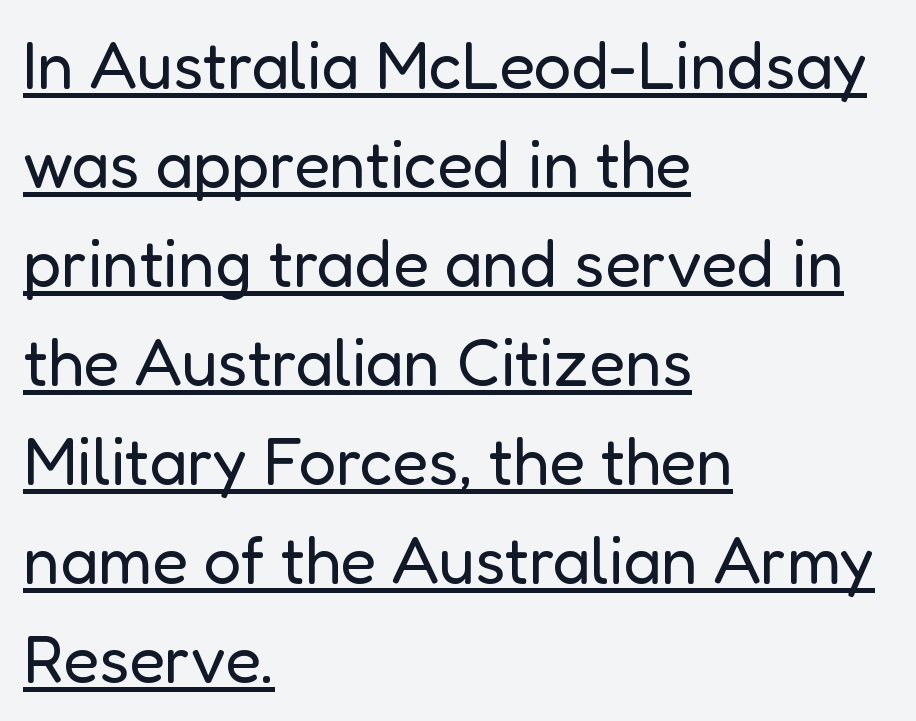
Note the varied advance widths — an 'i' is clearly narrower than an 'm'. Are there feet on the stems? There aren't — it's a sans. The lines sit at an ordinary, default distance from one another. If you drew a line through each stem, it would be perfectly vertical. Check the space under the baseline: a stroke is drawn there.
